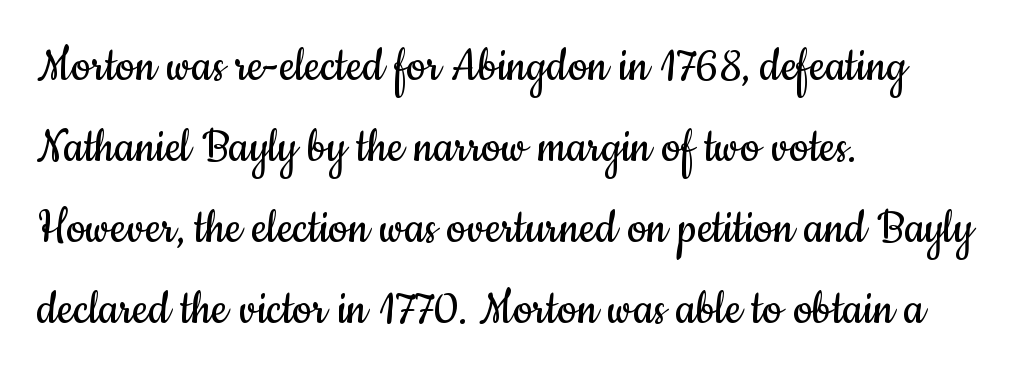
Q: Is the text bold? A: No.
Q: Is the text italic (slanted)? A: Yes.
Q: Is the typeface a serif or a sans-serif typeface? A: Sans-serif.
Q: Is the text underlined? A: No.
Q: How is the paragraph aligned? A: Left-aligned.
Q: Is the spacing between letters normal or unusually wide? A: Normal.
Q: Is the spacing between lines tight, normal or loose? A: Normal.
Q: Width (condensed, normal, or wide)? A: Condensed.
Q: Stroke contrast? A: Low.
Q: x-height? A: Small.
Q: Monospaced? A: No.
